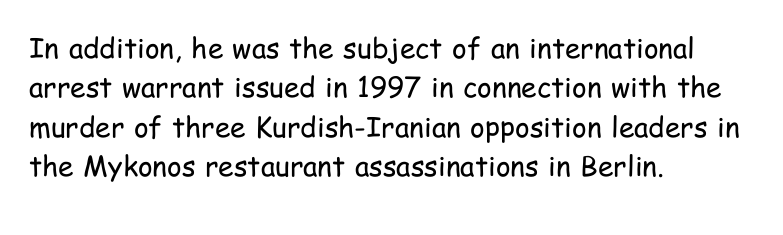
The image shows 28 px regular-weight, condensed sans-serif type, upright; set left-aligned, normal line spacing (1.41x), normal letter spacing, not underlined; low stroke contrast and a medium x-height.
